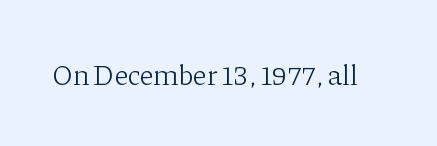
{"serif": "yes", "italic": "no", "bold": "no", "weight": "light", "width": "normal", "stroke_contrast": "low", "x_height": "medium", "monospaced": "no", "underline": "no", "letter_spacing": "normal", "letter_spacing_em": 0.0, "glyph_px": 29}
